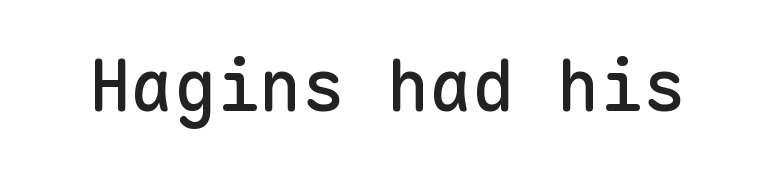
Q: Is the text italic (slanted)? A: No, it is upright.
Q: Is the typeface a serif or a sans-serif typeface? A: Sans-serif.
Q: Is the text underlined? A: No.
Q: Is the spacing between letters normal or unusually wide? A: Normal.
Q: Width (condensed, normal, or wide)? A: Normal.
Q: Stroke contrast? A: Low.
Q: x-height? A: Medium.
Q: Monospaced? A: Yes.
